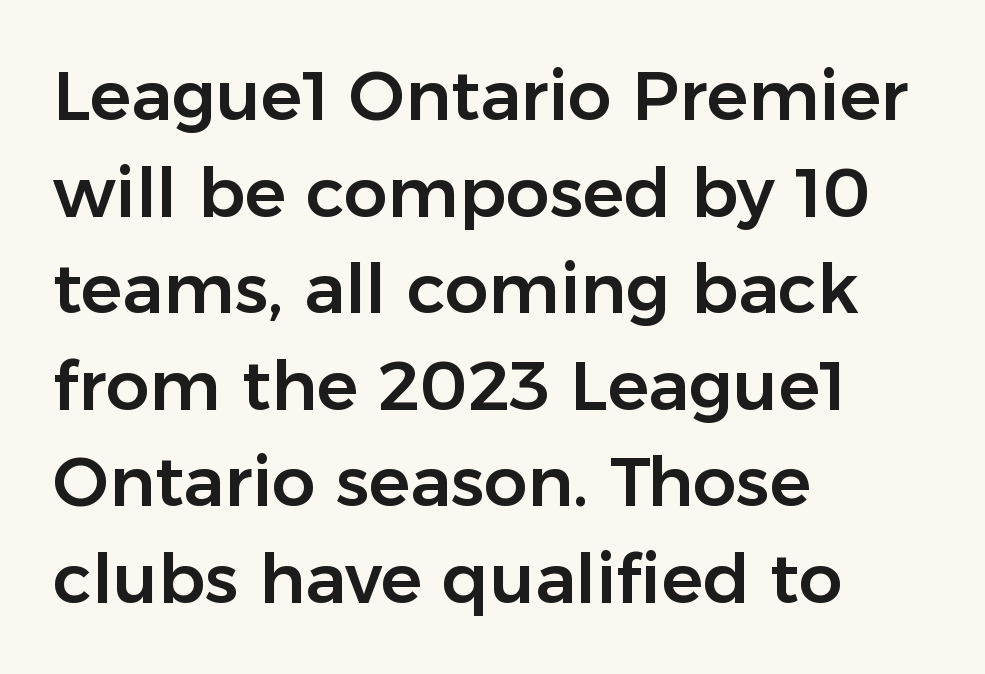
{"serif": "no", "italic": "no", "width": "normal", "stroke_contrast": "low", "x_height": "medium", "monospaced": "no", "underline": "no", "align": "left", "line_spacing": "normal", "line_spacing_ratio": 1.4, "letter_spacing": "normal", "letter_spacing_em": 0.0, "glyph_px": 69}
